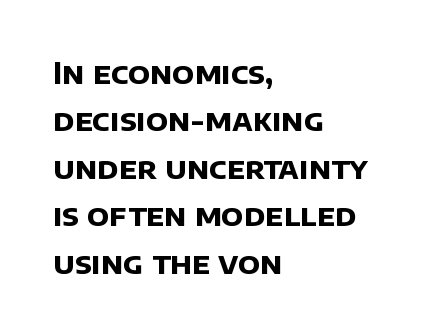
The image shows 30 px bold sans-serif type; set left-aligned, normal line spacing (1.58x), normal letter spacing, not underlined; low stroke contrast and a large x-height.
